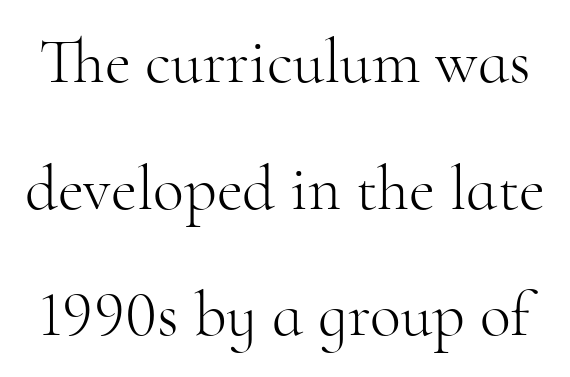
Serif or sans? Serif — the stroke terminals have little feet. Tracking value appears to be zero — textbook default spacing. Rendered with straight, roman letterforms. These lines are rendered in a variable-pitch font. The words here are not underlined. Interline gaps are noticeably wide in this sample.
